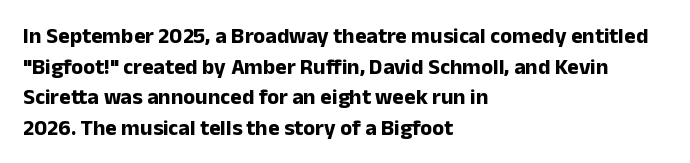
The image shows 22 px bold type, upright; set left-aligned, normal line spacing (1.39x), normal letter spacing, not underlined.
